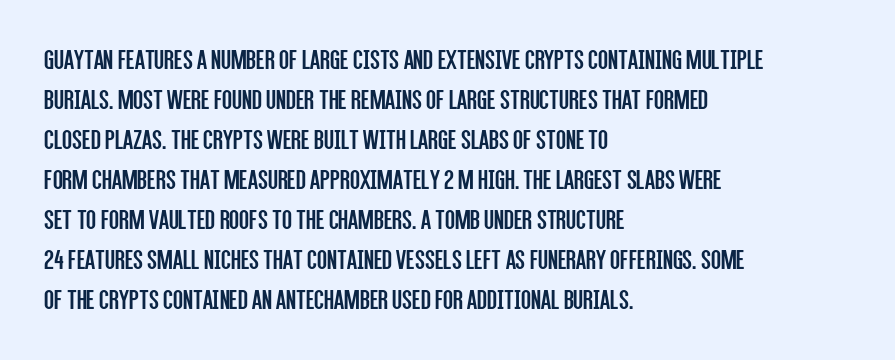
The lines are quadded left. Students, note that the glyphs here touch the page at normal intervals. Is the type heavy? It reads as light-to-regular instead. The passage shown is typed in a proportional face where columns would drift. Notice how descenders clear the ascenders below comfortably — that's standard leading.
